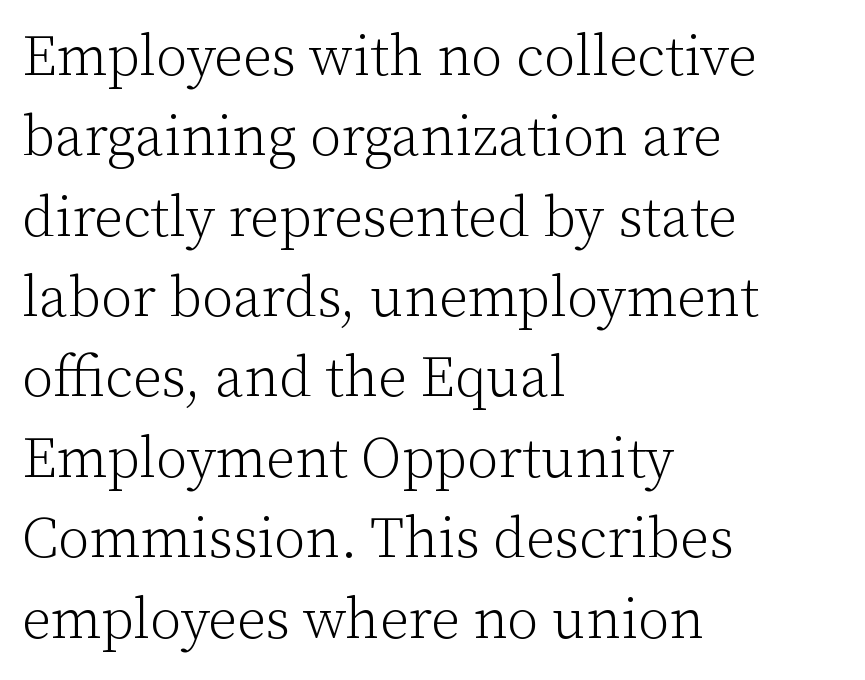
These lines are set flush left with a ragged right edge. Here the designer chose a conventional face with non-uniform glyph widths. Honestly, there is no underline to notice here at all. Does the leading feel generous? No, just average.
